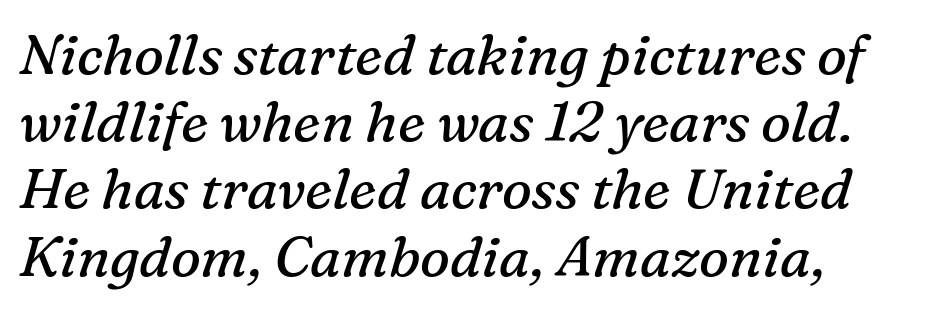
The image shows 56 px regular-weight serif type, italic (leaning right); set left-aligned, line spacing 1.2x, normal letter spacing, not underlined; medium stroke contrast and a medium x-height.
